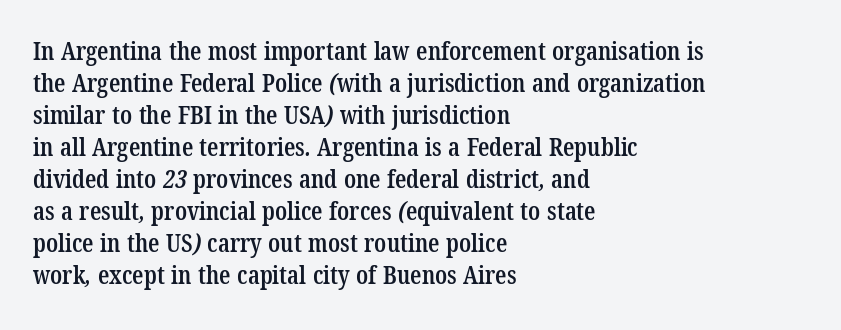
{"bold": "semi", "underline": "no", "align": "left", "line_spacing": "normal", "line_spacing_ratio": 1.28, "letter_spacing": "normal", "letter_spacing_em": 0.0, "glyph_px": 25}
